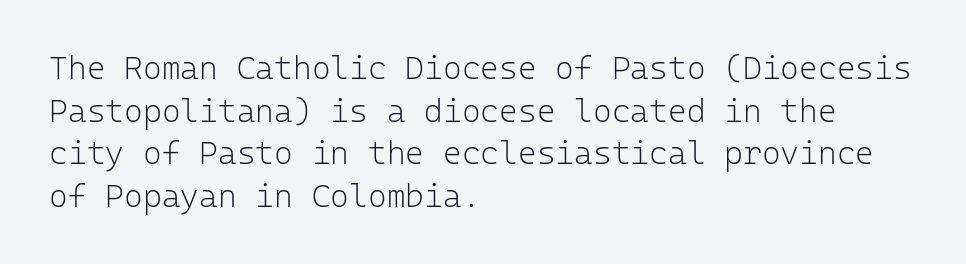
The image shows 32 px light sans-serif type, upright, monospaced; set left-aligned, normal line spacing (1.33x), normal letter spacing, not underlined; low stroke contrast and a medium x-height.
